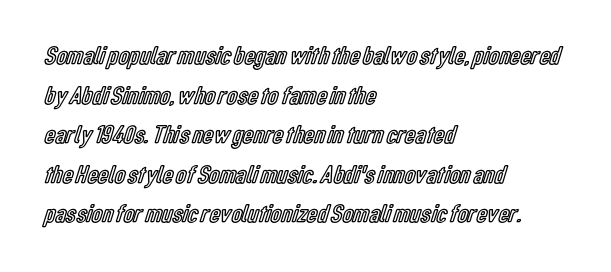
The image shows 26 px text type; set left-aligned, normal line spacing (1.52x), normal letter spacing, not underlined.
